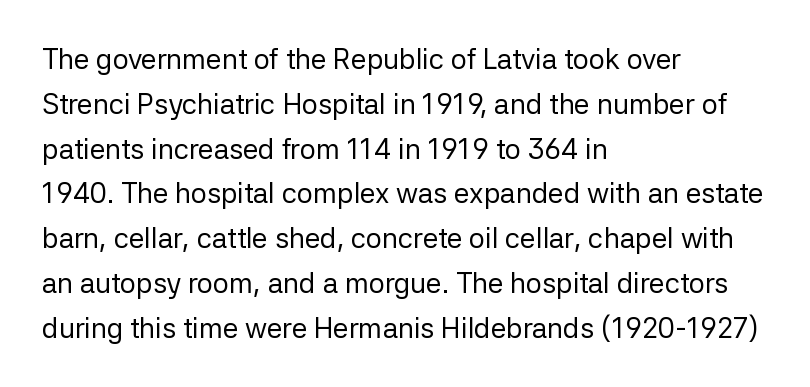
{"serif": "no", "italic": "no", "bold": "no", "weight": "regular", "width": "normal", "stroke_contrast": "low", "x_height": "medium", "monospaced": "no", "underline": "no", "align": "left", "line_spacing": "normal", "line_spacing_ratio": 1.6, "letter_spacing": "normal", "letter_spacing_em": 0.0, "glyph_px": 28}
